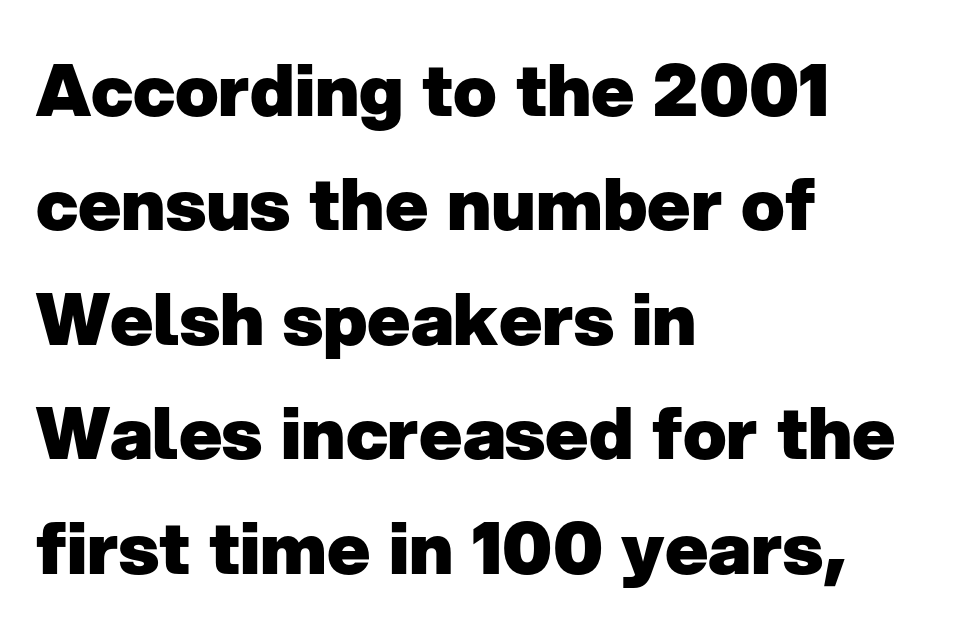
{"serif": "no", "italic": "no", "bold": "yes", "weight": "heavy", "width": "normal", "stroke_contrast": "low", "x_height": "medium", "monospaced": "no", "underline": "no", "align": "left", "line_spacing": "normal", "line_spacing_ratio": 1.59, "letter_spacing": "normal", "letter_spacing_em": 0.0, "glyph_px": 72}
